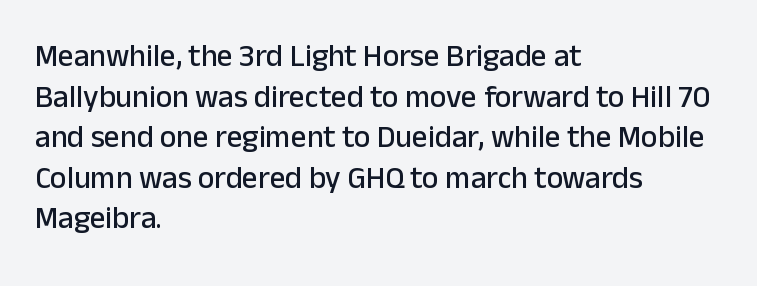
No word sits above an underline. Is there much room between lines? A standard amount, neither cramped nor airy. You could not count columns in this text — the font is proportionally spaced. Casual observation: everything's shoved over to the left.
